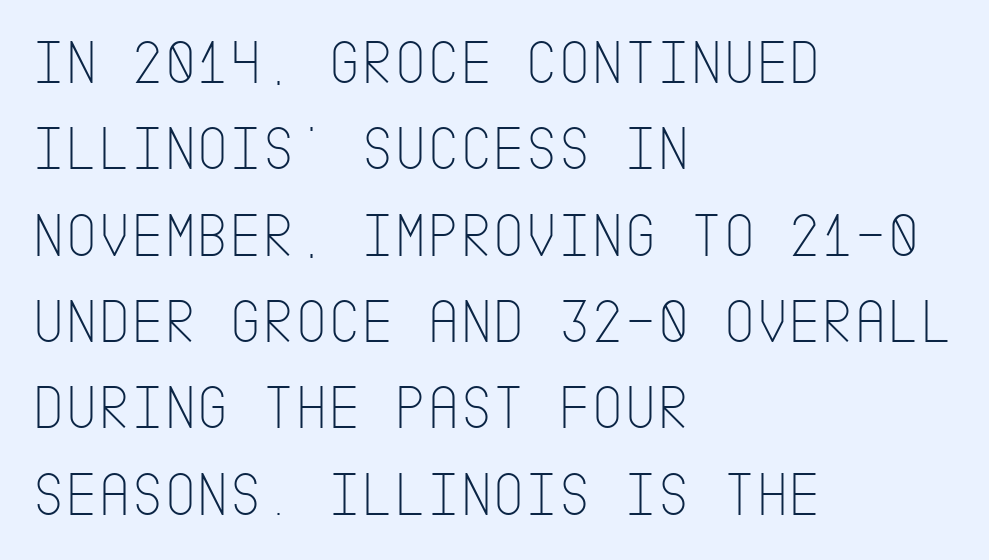
Q: Is the text bold? A: No.
Q: Is the text italic (slanted)? A: No, it is upright.
Q: Is the typeface a serif or a sans-serif typeface? A: Sans-serif.
Q: Is the text underlined? A: No.
Q: How is the paragraph aligned? A: Left-aligned.
Q: Is the spacing between letters normal or unusually wide? A: Normal.
Q: Is the spacing between lines tight, normal or loose? A: Normal.
Q: Width (condensed, normal, or wide)? A: Condensed.
Q: Stroke contrast? A: Low.
Q: x-height? A: Large.
